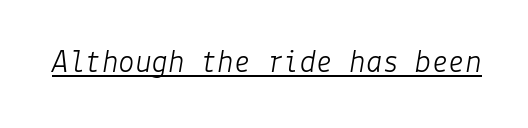
{"italic": "yes", "lean": "right", "slant_degrees": 9, "bold": "no", "weight": "light", "width": "normal", "stroke_contrast": "low", "x_height": "medium", "underline": "yes", "letter_spacing": "normal", "letter_spacing_em": 0.0, "glyph_px": 33}
